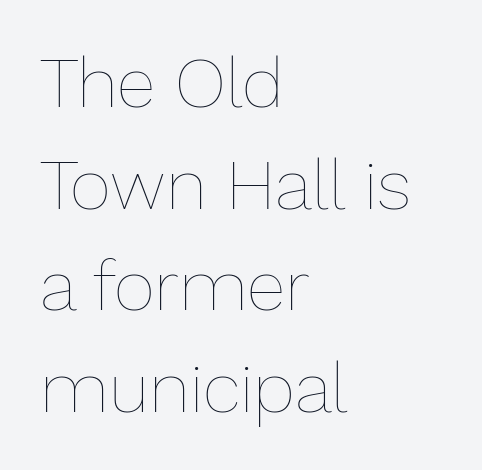
The image shows 71 px thin type, upright; set left-aligned, normal line spacing (1.43x), normal letter spacing, not underlined; low stroke contrast and a medium x-height.
